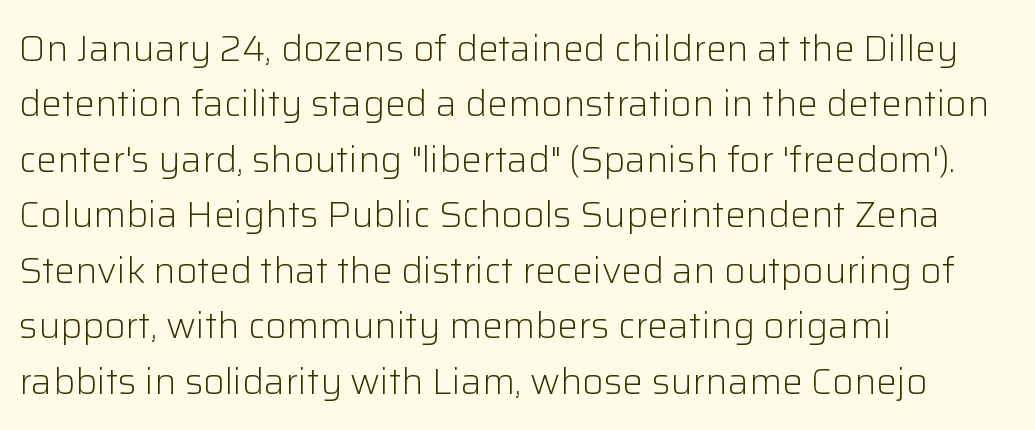
The image shows 37 px light sans-serif type, upright; set left-aligned, normal line spacing (1.5x), normal letter spacing, not underlined; low stroke contrast and a medium x-height.
